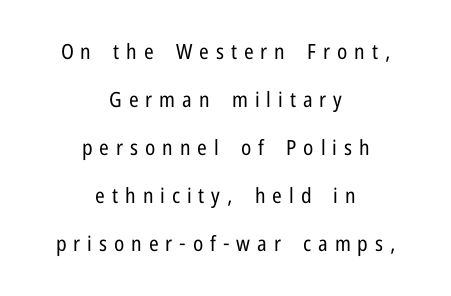
Tall strokes in this sample are plumb rather than angled. Heaviness? Minimal to ordinary, like unemphasized prose. Is the letter spacing exaggerated? Yes — the characters are pushed far apart. The leading is generous, giving the passage an open texture.
